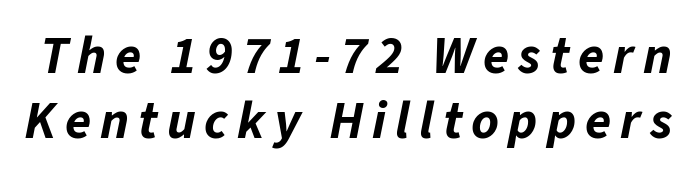
Q: Is the text bold? A: Yes.
Q: Is the text italic (slanted)? A: Yes, it leans right by about 11 degrees.
Q: Is the text underlined? A: No.
Q: Width (condensed, normal, or wide)? A: Normal.
Q: Stroke contrast? A: Low.
Q: x-height? A: Medium.
Q: Monospaced? A: No.
